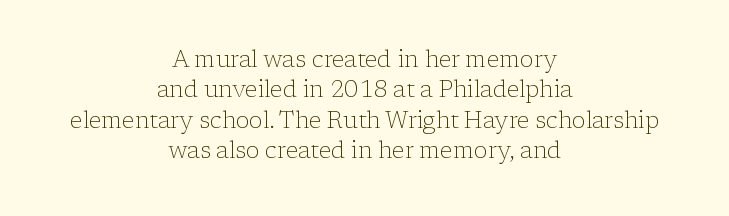
The image shows 23 px text type, upright; set centered, normal line spacing (1.32x), normal letter spacing, not underlined.
